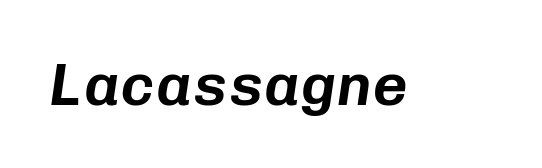
The image shows 60 px text type, italic (leaning right), monospaced; set normal letter spacing, not underlined; low stroke contrast and a medium x-height.
